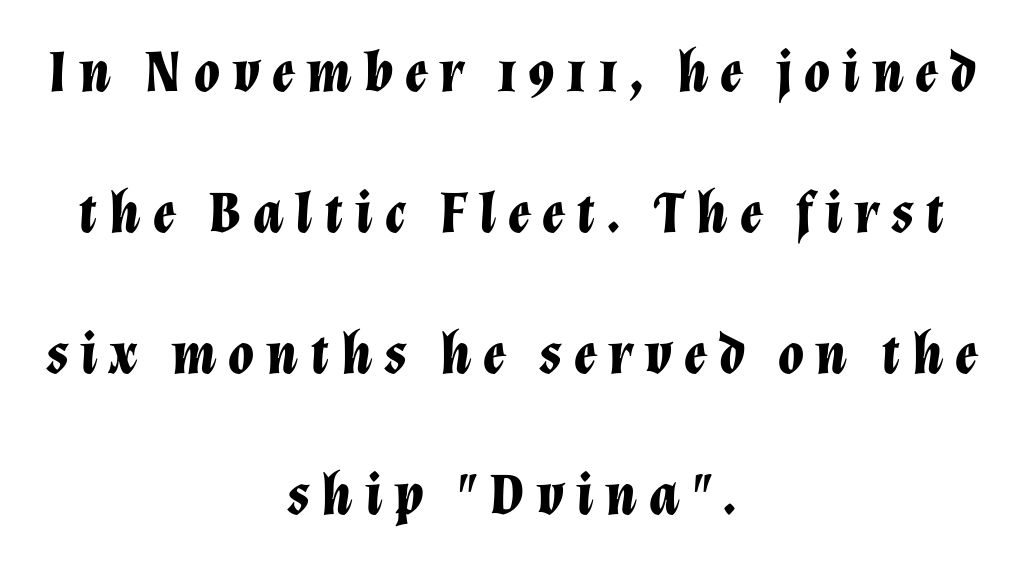
The image shows 59 px bold type, italic (leaning right); set centered, loose line spacing (2.39x), unusually wide letter spacing (+0.2 em), not underlined; low stroke contrast and a medium x-height.
